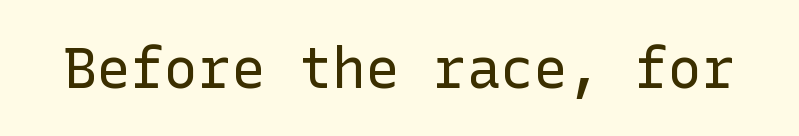
Classification — sans serif. Do the letters lean? They stand straight. Compared with a typical body face, this is equally light or lighter still. In terms of letterspacing, this is plain default setting.
